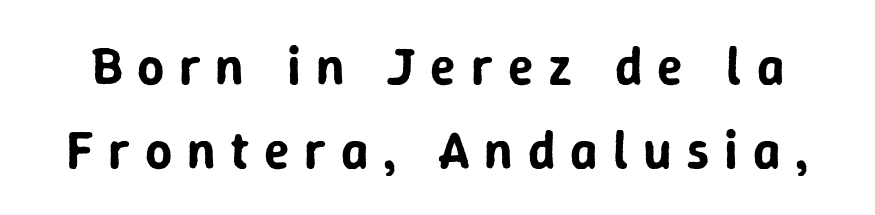
The image shows 53 px sans-serif type, upright; set normal line spacing (1.58x), unusually wide letter spacing (+0.28 em), not underlined; low stroke contrast and a medium x-height.
